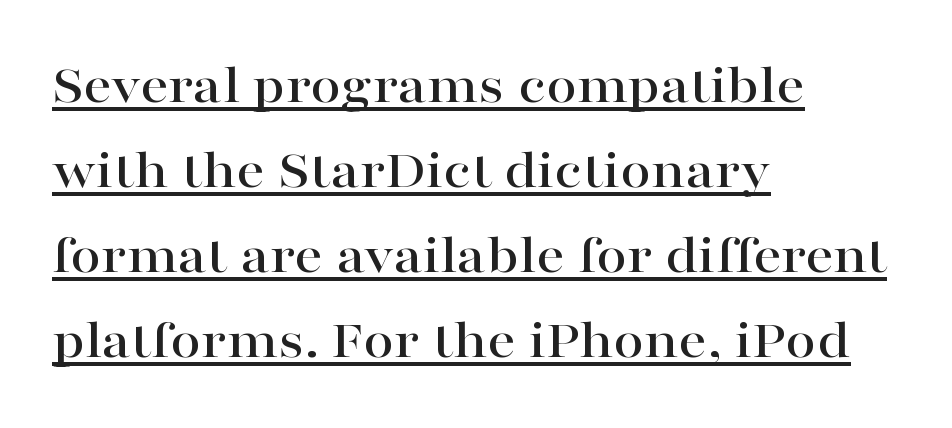
Q: Is the text italic (slanted)? A: No, it is upright.
Q: Is the typeface a serif or a sans-serif typeface? A: Serif.
Q: Is the text underlined? A: Yes.
Q: How is the paragraph aligned? A: Left-aligned.
Q: Is the spacing between letters normal or unusually wide? A: Normal.
Q: Is the spacing between lines tight, normal or loose? A: Normal.
Q: Width (condensed, normal, or wide)? A: Wide.
Q: Stroke contrast? A: High.
Q: x-height? A: Medium.
Q: Monospaced? A: No.
